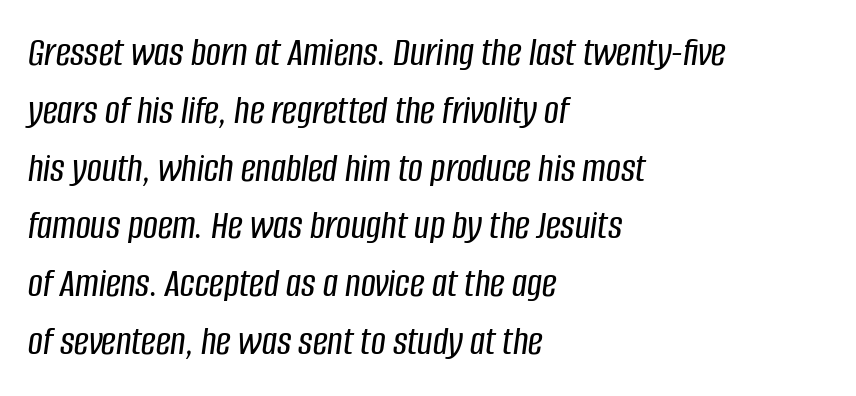
In terms of posture, this sample is oblique. Caption: multi-line text, flush left, ragged right. Caption: standard tracking, unaltered. The passage shown is typed in a proportional face where columns would drift.
